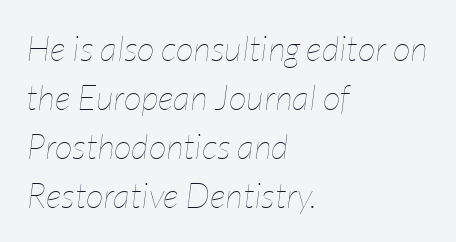
Q: Is the text bold? A: No.
Q: Is the text italic (slanted)? A: Yes, it leans right by about 7 degrees.
Q: Is the text underlined? A: No.
Q: How is the paragraph aligned? A: Left-aligned.
Q: Is the spacing between letters normal or unusually wide? A: Normal.
Q: Is the spacing between lines tight, normal or loose? A: Normal.
Q: Width (condensed, normal, or wide)? A: Condensed.
Q: Stroke contrast? A: Low.
Q: x-height? A: Medium.
Q: Monospaced? A: No.
